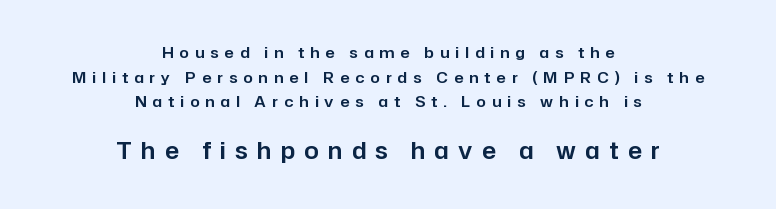
Whoever set this made the second block the dominant, larger element. Is there much room between lines? A standard amount, neither cramped nor airy. These lines have a slow, spaced-out rhythm from letter to letter. The gap between lines stays unmarked. The lines are quadded center. This is roman type, the default non-slanted kind.
